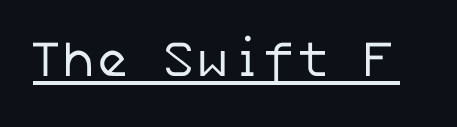
Q: Is the text bold? A: No.
Q: Is the typeface a serif or a sans-serif typeface? A: Sans-serif.
Q: Is the text underlined? A: Yes.
Q: Is the spacing between letters normal or unusually wide? A: Normal.
Q: Width (condensed, normal, or wide)? A: Normal.
Q: Stroke contrast? A: Low.
Q: x-height? A: Medium.
